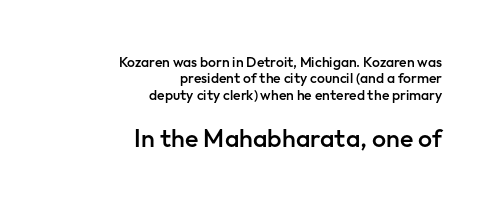
Q: Is the text bold? A: Semi-bold.
Q: Is the text italic (slanted)? A: No, it is upright.
Q: Is the text underlined? A: No.
Q: How is the paragraph aligned? A: Right-aligned.
Q: Is the spacing between letters normal or unusually wide? A: Normal.
Q: Which block of text is set in a larger size, the first (top) or the second (bottom)? A: The second (bottom) one.
